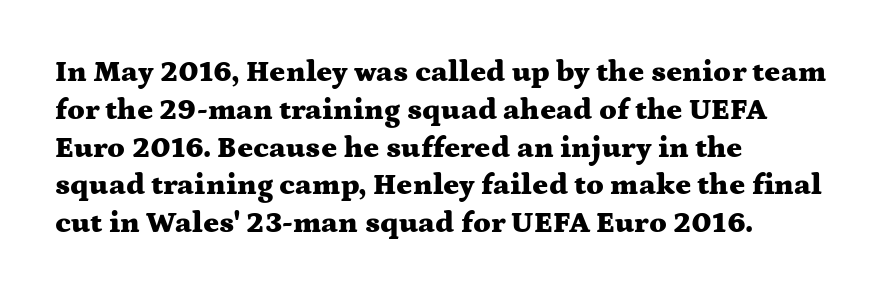
Q: Is the text bold? A: Yes.
Q: Is the text italic (slanted)? A: No, it is upright.
Q: Is the typeface a serif or a sans-serif typeface? A: Serif.
Q: Is the text underlined? A: No.
Q: How is the paragraph aligned? A: Left-aligned.
Q: Is the spacing between letters normal or unusually wide? A: Normal.
Q: Is the spacing between lines tight, normal or loose? A: Normal.
Q: Width (condensed, normal, or wide)? A: Wide.
Q: Stroke contrast? A: Medium.
Q: x-height? A: Medium.
Q: Monospaced? A: No.
